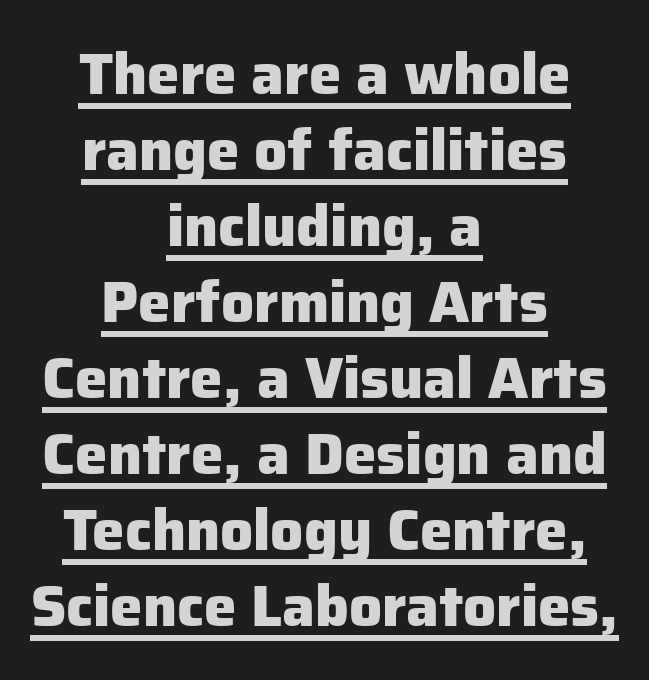
The image shows 58 px heavy sans-serif type, upright; set centered, normal line spacing (1.31x), normal letter spacing, underlined; low stroke contrast and a medium x-height.
